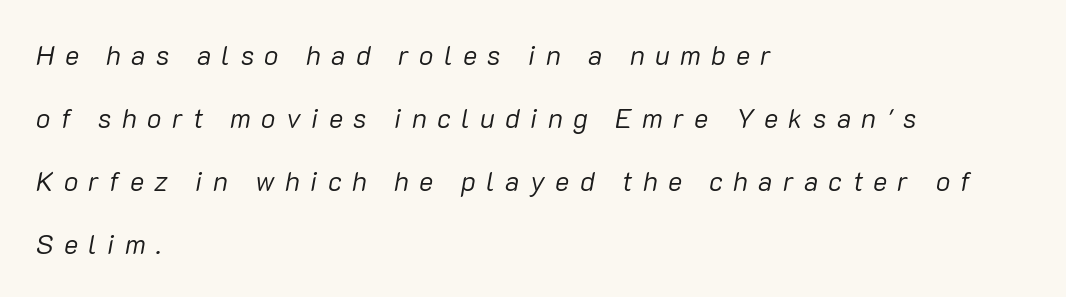
Between one letter and the next there's a generous, obvious gap. No extra ink here — the face is not bold. An italicized treatment has been applied to the whole sample. These lines are set flush left with a ragged right edge. Anything drawn beneath the words? Only blank space.
